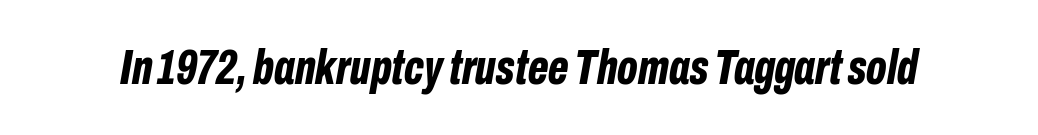
{"italic": "yes", "lean": "right", "slant_degrees": 10, "bold": "yes", "weight": "bold", "width": "condensed", "stroke_contrast": "low", "x_height": "medium", "monospaced": "no", "underline": "no", "letter_spacing": "normal", "letter_spacing_em": 0.0, "glyph_px": 49}
